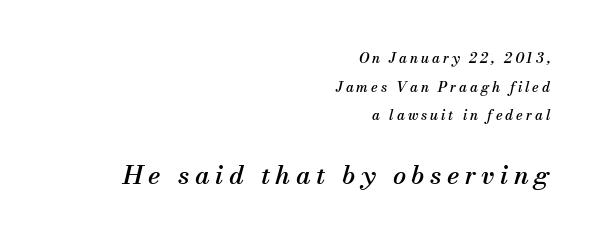
Posture: slanted. In CSS terms this would be text-align: right. The rendering uses a large line-height, opening up the rows. Typesetter's note — lower block bumped up in size, upper block left smaller. The space beneath each line is pristine and unruled.
